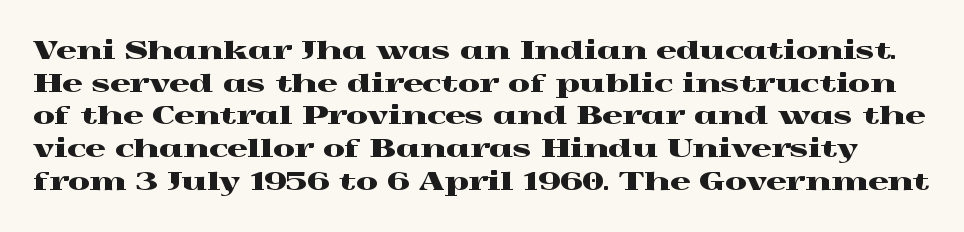
Tracking value appears to be zero — textbook default spacing. This rendering features lettering with no underline. Do the letters lean? They stand straight. Honestly, the row spacing looks completely unremarkable.
